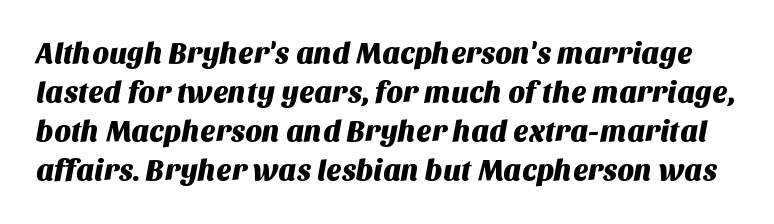
{"serif": "no", "width": "normal", "stroke_contrast": "medium", "x_height": "large", "monospaced": "no", "underline": "no", "line_spacing": "normal", "line_spacing_ratio": 1.34, "letter_spacing": "normal", "letter_spacing_em": 0.0, "glyph_px": 29}
